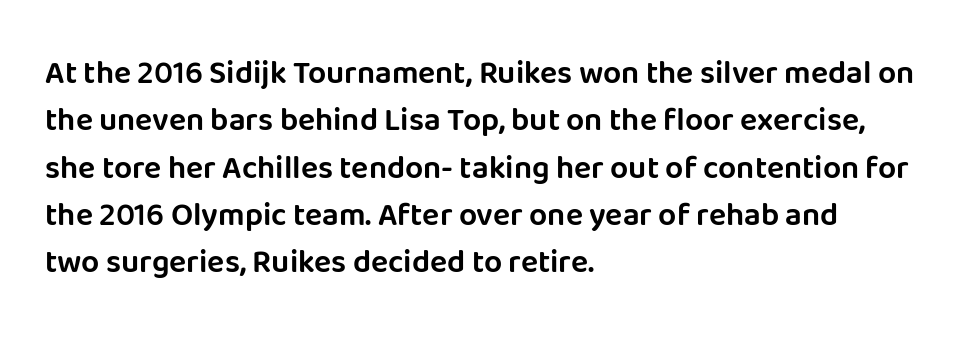
{"serif": "no", "italic": "no", "width": "normal", "stroke_contrast": "low", "x_height": "large", "monospaced": "no", "underline": "no", "align": "left", "line_spacing": "normal", "line_spacing_ratio": 1.48, "letter_spacing": "normal", "letter_spacing_em": 0.0, "glyph_px": 32}
